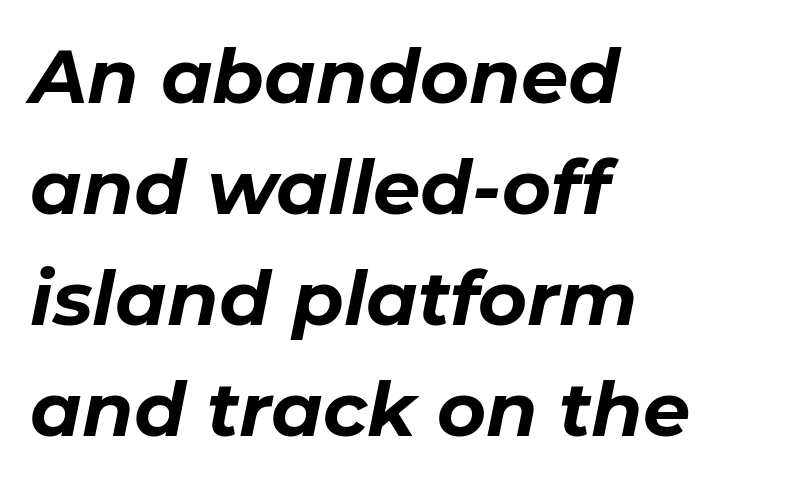
The image shows 75 px bold type, italic (leaning right); set left-aligned, normal line spacing (1.48x), normal letter spacing, not underlined; low stroke contrast and a medium x-height.
